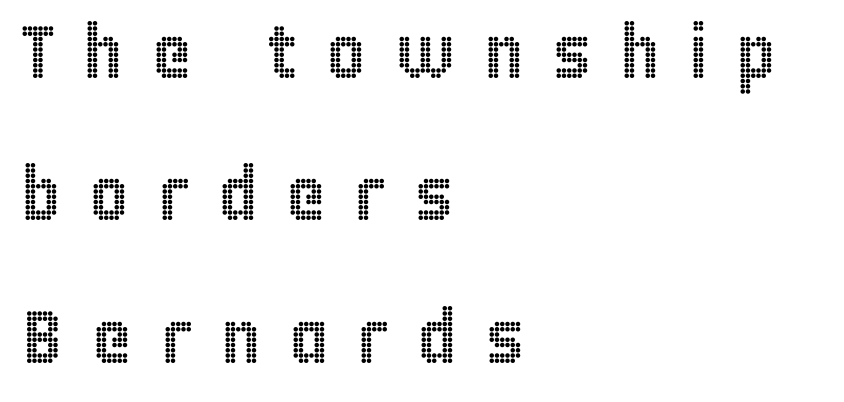
Glance below the letters and you will spot only blank space. It's the straight-up-and-down kind of type. The compositor pushed each line to the left boundary. A typesetter would call this proportional, since set widths differ per character. The block of text is sparse from top to bottom, with ample space between rows.
